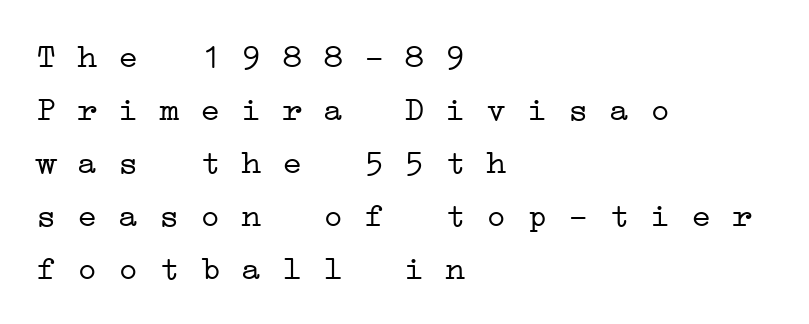
The image shows 34 px light, wide serif type, monospaced; set left-aligned, normal line spacing (1.56x), normal letter spacing, not underlined; low stroke contrast and a medium x-height.
